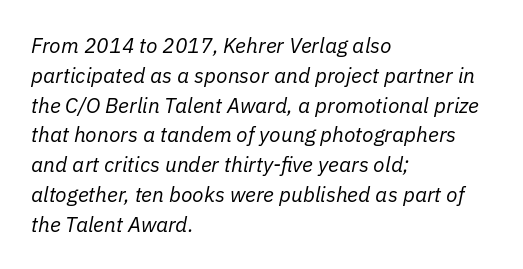
Q: Is the text bold? A: No.
Q: Is the text italic (slanted)? A: Yes, it leans right by about 11 degrees.
Q: Is the text underlined? A: No.
Q: How is the paragraph aligned? A: Left-aligned.
Q: Is the spacing between letters normal or unusually wide? A: Normal.
Q: Is the spacing between lines tight, normal or loose? A: Normal.
